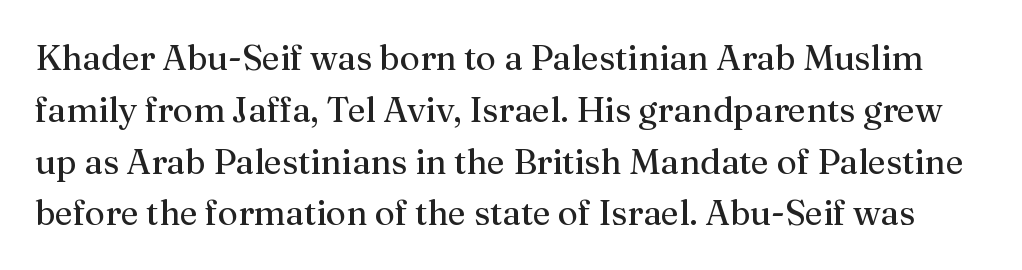
The image shows 35 px regular-weight serif type, upright; set normal line spacing (1.48x), normal letter spacing, not underlined; medium stroke contrast and a medium x-height.
